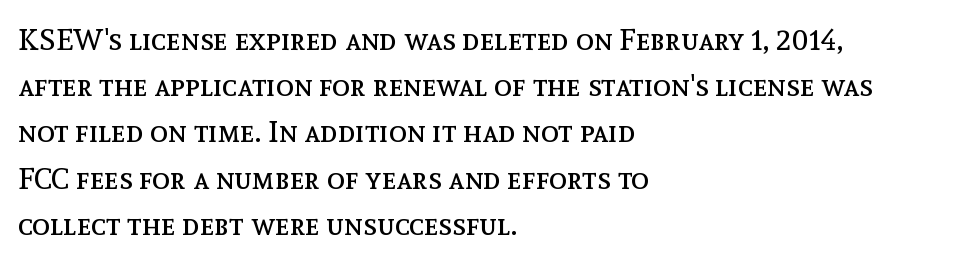
The image shows 30 px regular-weight type, upright; set left-aligned, normal line spacing (1.54x), normal letter spacing, not underlined; a medium x-height.
